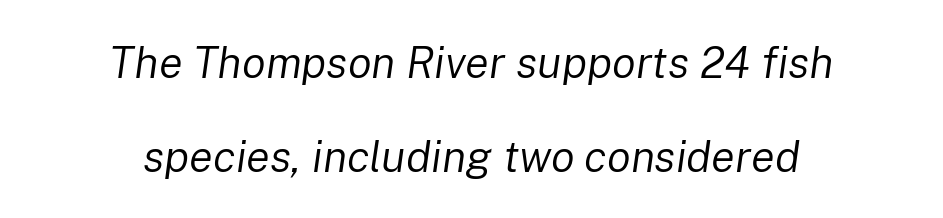
Q: Is the text bold? A: No.
Q: Is the text italic (slanted)? A: Yes, it leans right by about 8 degrees.
Q: Is the text underlined? A: No.
Q: How is the paragraph aligned? A: Centered.
Q: Is the spacing between letters normal or unusually wide? A: Normal.
Q: Is the spacing between lines tight, normal or loose? A: Loose.
Q: Width (condensed, normal, or wide)? A: Normal.
Q: Stroke contrast? A: Low.
Q: x-height? A: Medium.
Q: Monospaced? A: No.
